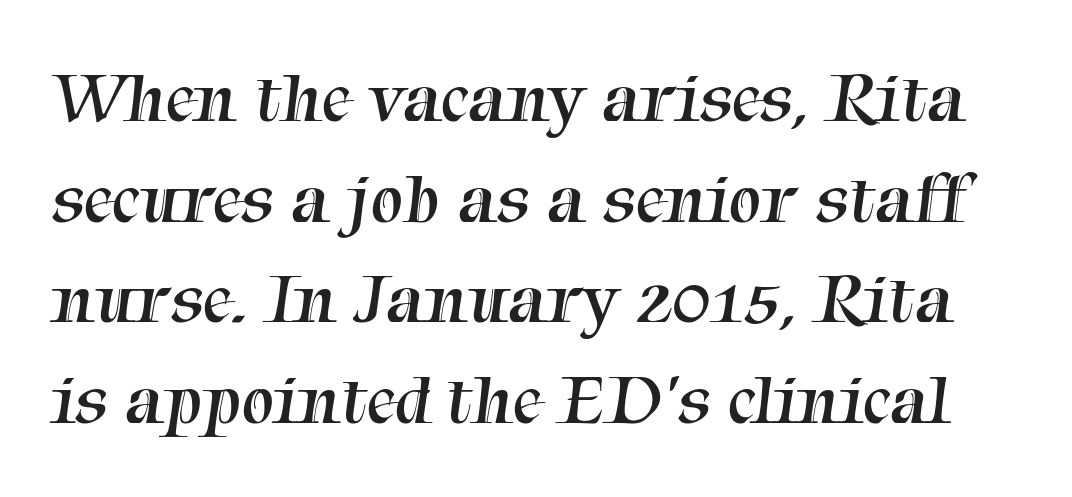
{"serif": "yes", "bold": "no", "weight": "regular", "width": "normal", "stroke_contrast": "medium", "x_height": "medium", "monospaced": "no", "underline": "no", "line_spacing": "normal", "line_spacing_ratio": 1.38, "letter_spacing": "normal", "letter_spacing_em": 0.0, "glyph_px": 73}
